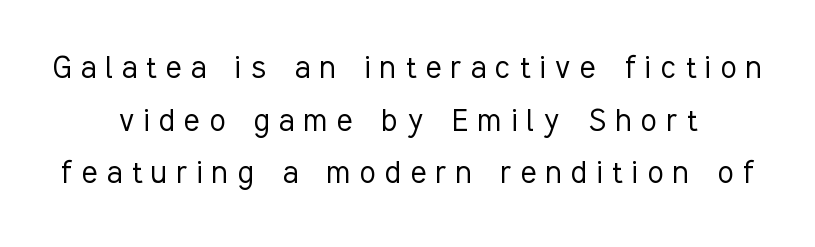
Interline gaps are of average width in this sample. The words here are not underlined. Substantial extra tracking has been applied to these lines. The face looks like a standard text weight, possibly lighter. No feet cap the strokes, marking this as sans-serif type. Where is the straight margin? There isn't one; the lines are centered.
